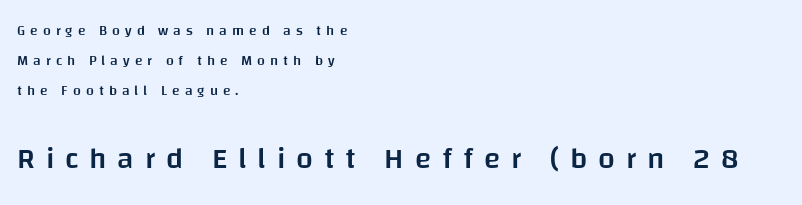
A sans-serif font was chosen for this passage. Letter spacing: wide. Look at the stroke-to-counter ratio: somewhat heavy, a semibold. The letters in the lower block stand taller than those in the block above.
